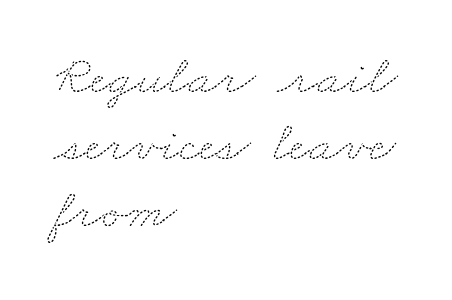
Q: Is the text bold? A: No.
Q: Is the text underlined? A: No.
Q: How is the paragraph aligned? A: Left-aligned.
Q: Is the spacing between letters normal or unusually wide? A: Normal.
Q: Width (condensed, normal, or wide)? A: Wide.
Q: Stroke contrast? A: Medium.
Q: x-height? A: Small.
Q: Monospaced? A: No.
